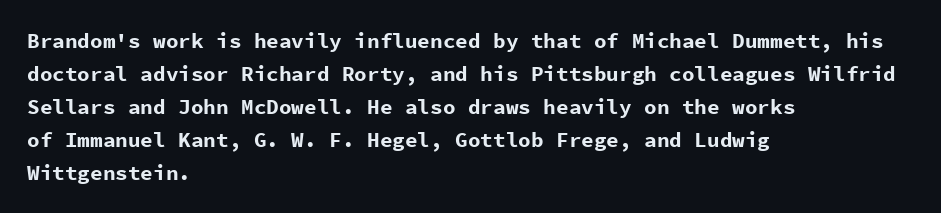
The image shows 21 px bold type, upright; set left-aligned, normal line spacing (1.57x), normal letter spacing, not underlined.
